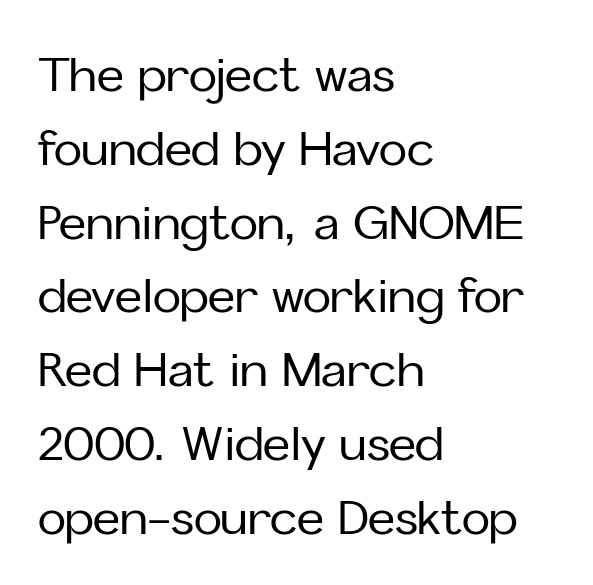
The image shows 47 px sans-serif type, upright; set left-aligned, normal line spacing (1.57x), normal letter spacing, not underlined; low stroke contrast and a medium x-height.
